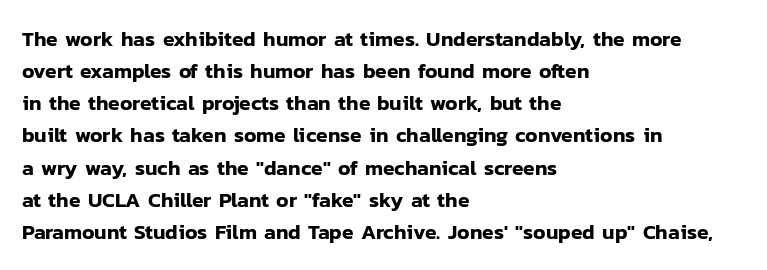
Layout note: lines flush left. The string is rendered with underlining switched off. The line texture is even and compact thanks to regular tracking. A roman cut, with each character standing at attention. The space between consecutive lines is moderate.
